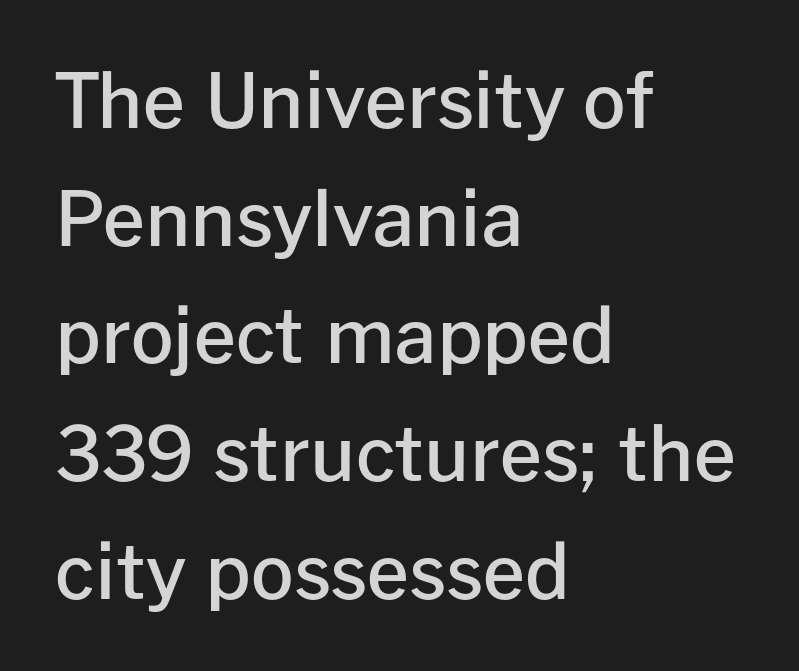
Proportional: the letters do not fall into vertical columns. A typesetter would label this face a sans. How are the letters spaced? Ordinarily, with no added tracking. Rows of type keep a routine distance in the vertical direction.
